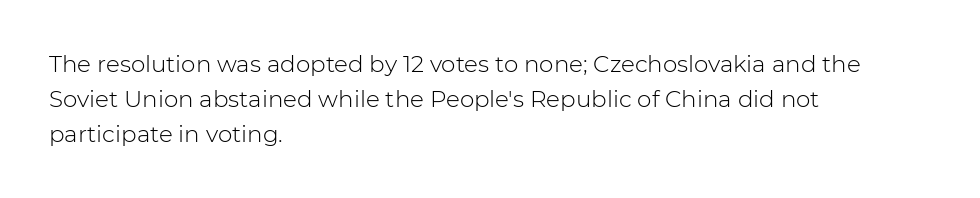
The image shows 23 px text type, upright; set left-aligned, normal line spacing (1.53x), normal letter spacing, not underlined.
